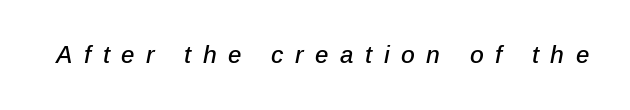
Does the lettering tilt? It does — this is italic. The gaps between neighbouring characters are conspicuously large. Only glyphs here, with clear space below each row.
